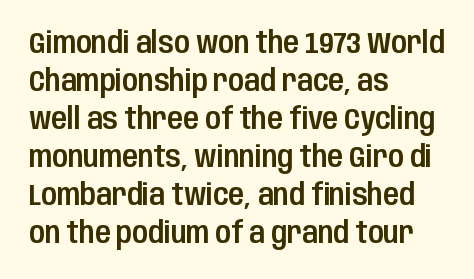
Spacing between characters is what you'd get straight out of the box. Each letter's strokes conclude bluntly, with no projecting serifs. Note the varied advance widths — an 'i' is clearly narrower than an 'm'. These lines were composed using upright roman letters. In CSS terms this would be text-align: left. Clear beneath every line of the passage.
